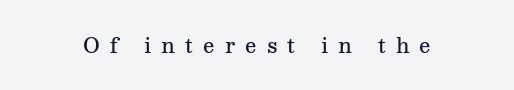
{"italic": "no", "bold": "semi", "underline": "no", "letter_spacing": "wide", "letter_spacing_em": 0.5, "glyph_px": 20}
